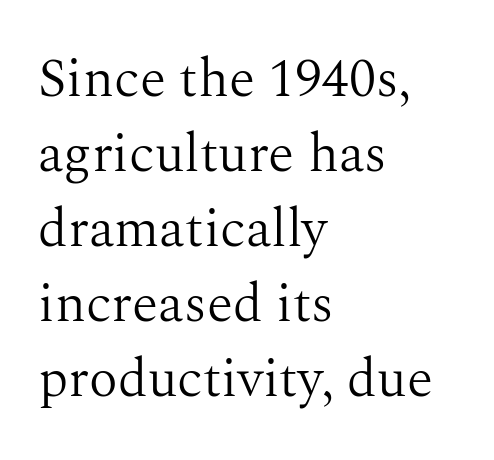
Evenly set lines give the paragraph a standard silhouette. No word sits above an underline. I'd call this a serif setting — the letters wear small feet. Weight: in the light-to-regular range. If you drew a ruler down the left edge, every line would touch it. This sample uses plain, unmodified letter spacing.
